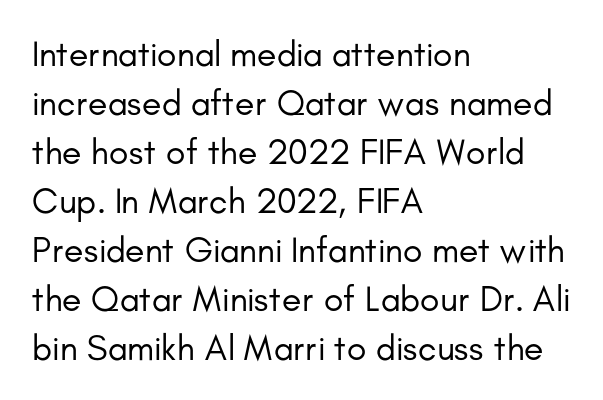
Q: Is the text bold? A: No.
Q: Is the text italic (slanted)? A: No, it is upright.
Q: Is the typeface a serif or a sans-serif typeface? A: Sans-serif.
Q: Is the text underlined? A: No.
Q: How is the paragraph aligned? A: Left-aligned.
Q: Is the spacing between letters normal or unusually wide? A: Normal.
Q: Is the spacing between lines tight, normal or loose? A: Normal.
Q: Width (condensed, normal, or wide)? A: Normal.
Q: Stroke contrast? A: Low.
Q: x-height? A: Small.
Q: Monospaced? A: No.
